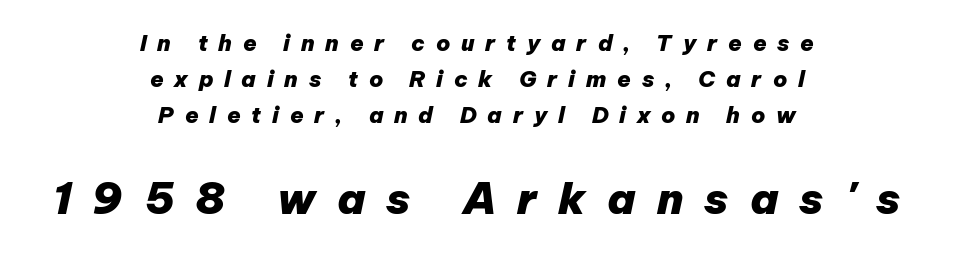
Q: Is the text bold? A: Yes.
Q: Is the text italic (slanted)? A: Yes, it leans right by about 12 degrees.
Q: Is the text underlined? A: No.
Q: How is the paragraph aligned? A: Centered.
Q: Is the spacing between letters normal or unusually wide? A: Unusually wide.
Q: Is the spacing between lines tight, normal or loose? A: Normal.
Q: Which block of text is set in a larger size, the first (top) or the second (bottom)? A: The second (bottom) one.
Q: Width (condensed, normal, or wide)? A: Normal.
Q: Stroke contrast? A: Low.
Q: x-height? A: Medium.
Q: Monospaced? A: No.
